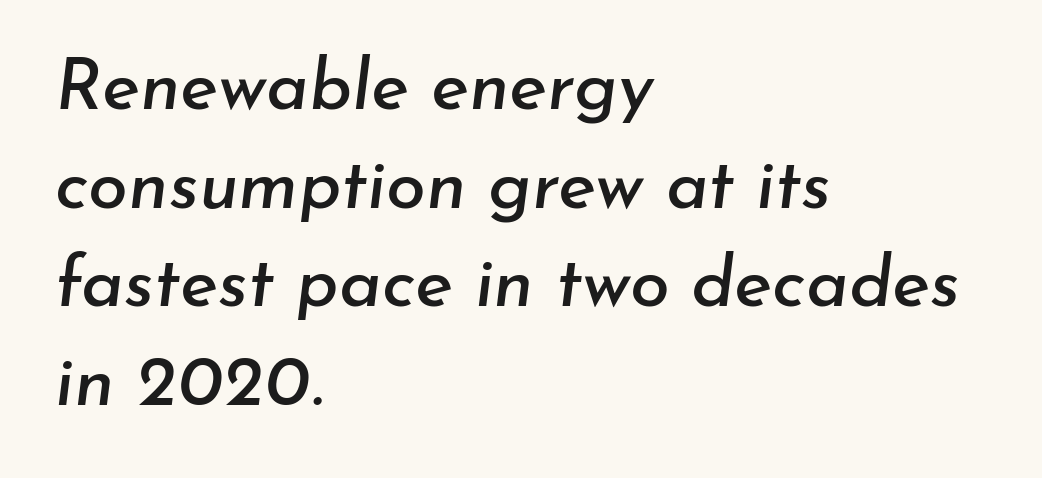
Honestly, the letter spacing is just normal — you wouldn't notice it. The designer left line spacing at the default. The passage shown is typed in a proportional face where columns would drift. Each line starts at the same left margin while the right side varies. Looking at the ascenders, they clearly lean.
